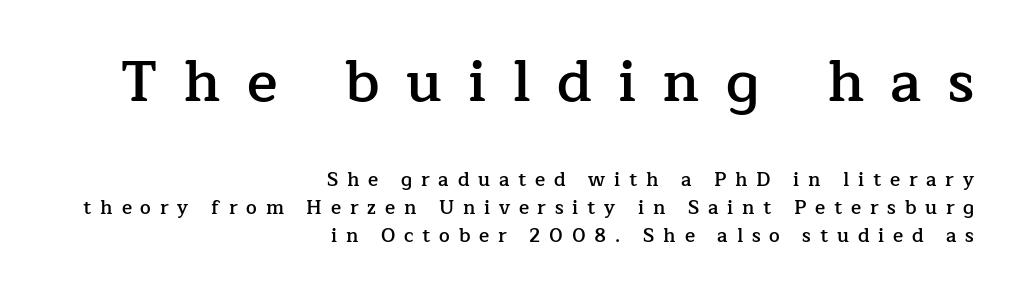
{"serif": "yes", "italic": "no", "bold": "semi", "weight": "semibold", "width": "normal", "stroke_contrast": "low", "x_height": "medium", "monospaced": "no", "underline": "no", "align": "right", "line_spacing": "normal", "line_spacing_ratio": 1.47, "letter_spacing": "wide", "letter_spacing_em": 0.46, "larger_block": "first", "size_ratio": 3.0, "glyph_px": 57}
